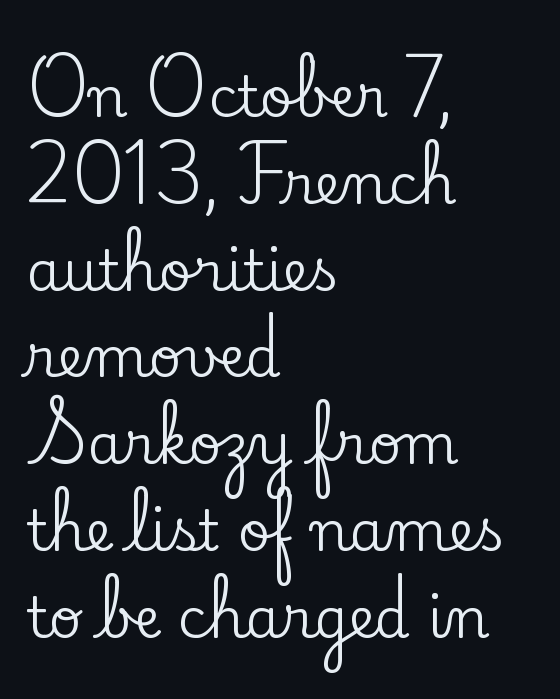
The image shows 56 px serif type, upright; set left-aligned, normal line spacing (1.55x), normal letter spacing, not underlined; low stroke contrast and a small x-height.
